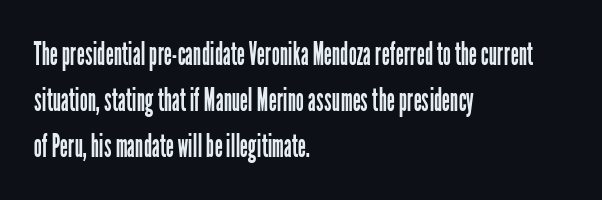
The image shows 32 px regular-weight, condensed sans-serif type, upright; set left-aligned, normal line spacing (1.43x), normal letter spacing, not underlined; low stroke contrast and a medium x-height.
